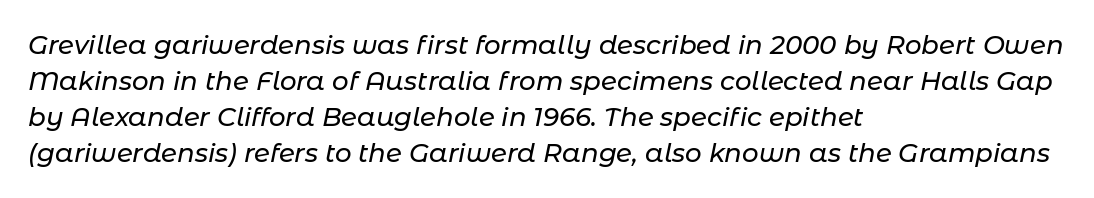
{"italic": "yes", "lean": "right", "slant_degrees": 11, "underline": "no", "align": "left", "line_spacing": "normal", "line_spacing_ratio": 1.39, "letter_spacing": "normal", "letter_spacing_em": 0.0, "glyph_px": 26}
